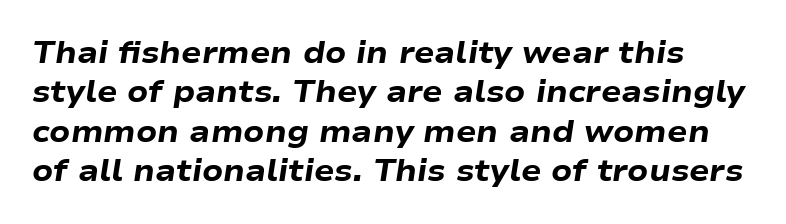
The image shows 30 px heavy, wide type, italic (leaning right); set normal line spacing (1.31x), normal letter spacing, not underlined; low stroke contrast and a medium x-height.
